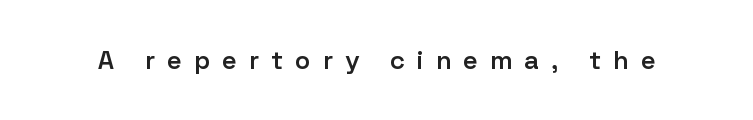
The image shows 26 px text type, upright; set unusually wide letter spacing (+0.48 em), not underlined.
